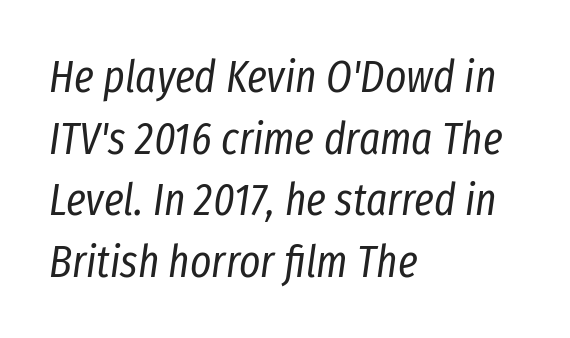
Successive baselines arrive at the customary interval. Looks like regular typesetting: each glyph gets only the width it needs. Left-aligned paragraph, ragged on the right. Each word holds together tightly as a unit, with standard inter-letter gaps. The weight would be labelled regular, book, light, or lighter still.
